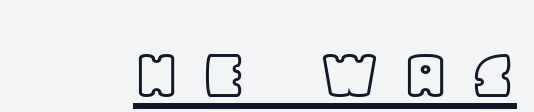
This sample carries an underscore along the baseline area. Posture: upright roman. In terms of letterspacing, this is a distinctly airy, spread setting. The rendering uses natural spacing where letterforms have individual widths.
